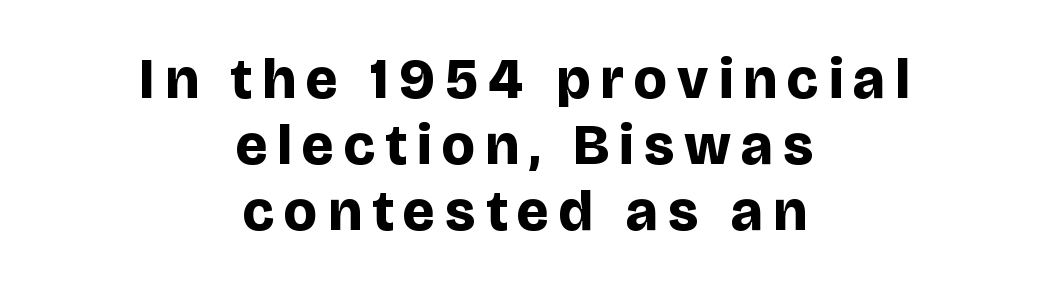
This is the regular roman posture of the typeface. Spacing verdict: proportional, widths tailored to each character. This sample uses a sans-serif face. On the weight axis this lands at bold, roughly 700.
